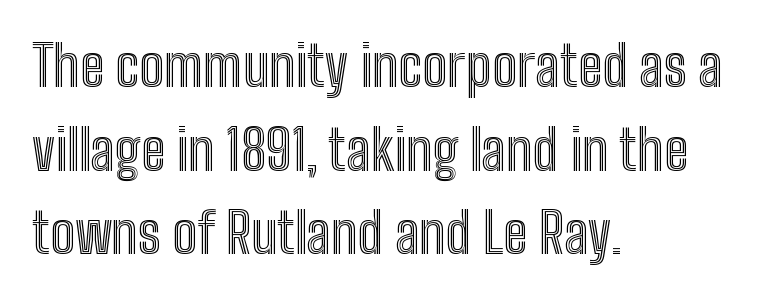
{"italic": "no", "width": "condensed", "x_height": "medium", "monospaced": "no", "underline": "no", "align": "left", "line_spacing": "normal", "line_spacing_ratio": 1.52, "letter_spacing": "normal", "letter_spacing_em": 0.0, "glyph_px": 55}
